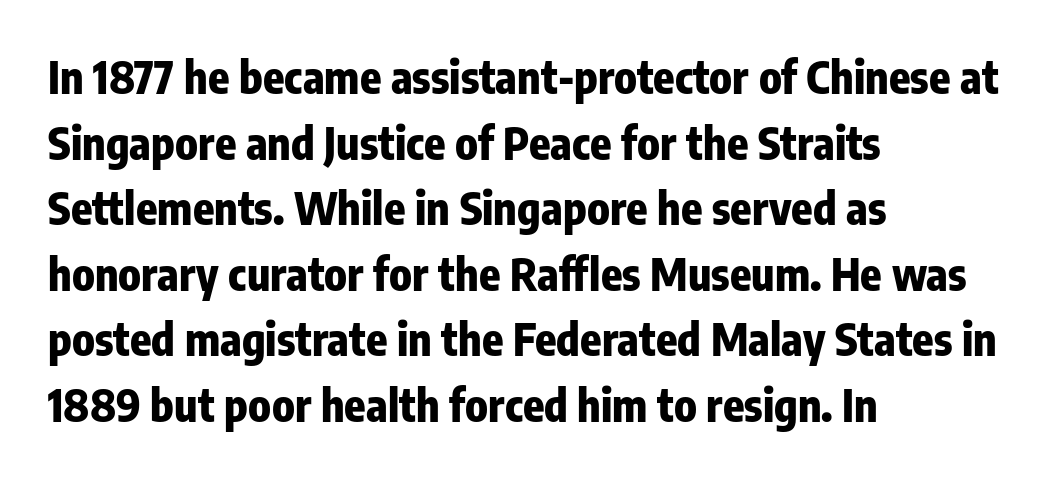
Between one letter and the next there's only the usual sliver of space. The rendering uses natural spacing where letterforms have individual widths. Chunky letters — that's bold for sure. The specimen reads as upright at a glance. This sample keeps an unexceptional amount of space between lines. Quick note: underline off.
